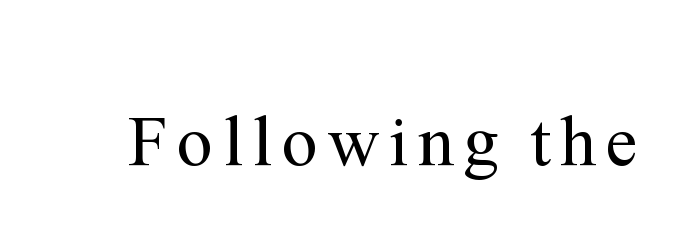
Q: Is the text bold? A: No.
Q: Is the text italic (slanted)? A: No, it is upright.
Q: Is the typeface a serif or a sans-serif typeface? A: Serif.
Q: Is the text underlined? A: No.
Q: Width (condensed, normal, or wide)? A: Normal.
Q: Stroke contrast? A: Medium.
Q: x-height? A: Medium.
Q: Monospaced? A: No.
